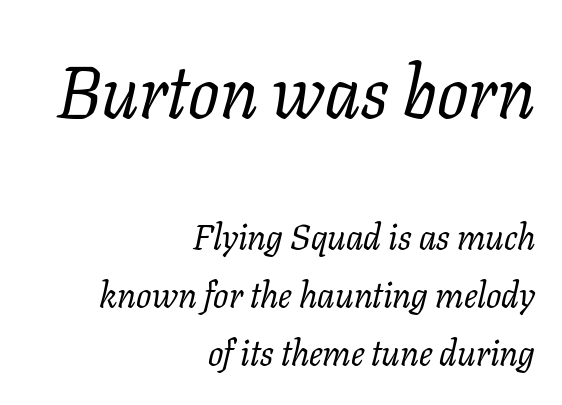
Q: Is the text bold? A: No.
Q: Is the text italic (slanted)? A: Yes, it leans right by about 11 degrees.
Q: Is the typeface a serif or a sans-serif typeface? A: Serif.
Q: Is the text underlined? A: No.
Q: How is the paragraph aligned? A: Right-aligned.
Q: Is the spacing between letters normal or unusually wide? A: Normal.
Q: Is the spacing between lines tight, normal or loose? A: Normal.
Q: Which block of text is set in a larger size, the first (top) or the second (bottom)? A: The first (top) one.
Q: Width (condensed, normal, or wide)? A: Normal.
Q: Stroke contrast? A: Low.
Q: x-height? A: Medium.
Q: Monospaced? A: No.
